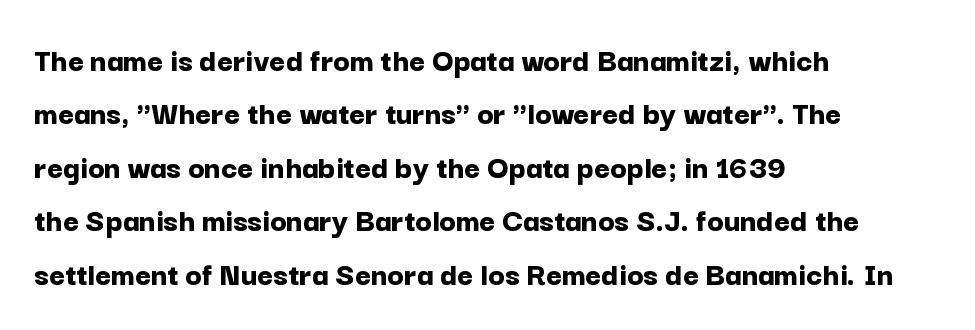
The letters advance in unequal steps, a hallmark of proportional type. Layout note: lines flush left. You can tell from the bare stems that sans-serif type was used. Beneath every word, the page is bare. Heft: maximum for text — a bold.
